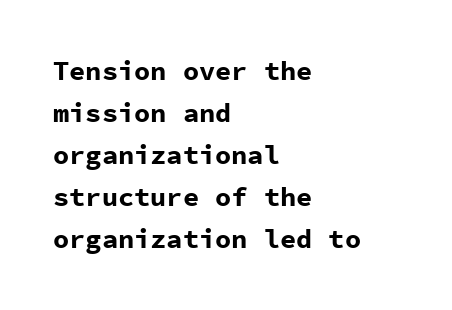
Q: Is the text bold? A: Yes.
Q: Is the text italic (slanted)? A: No, it is upright.
Q: Is the text underlined? A: No.
Q: How is the paragraph aligned? A: Left-aligned.
Q: Is the spacing between letters normal or unusually wide? A: Normal.
Q: Is the spacing between lines tight, normal or loose? A: Normal.
